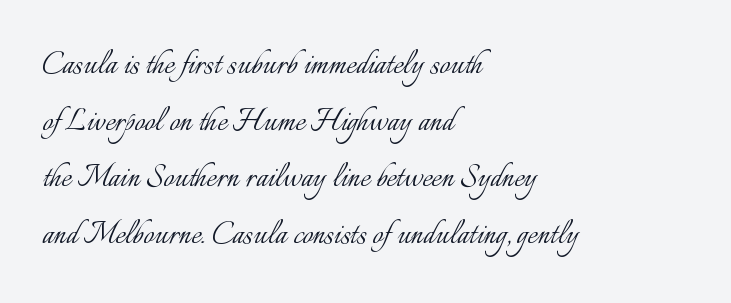
The image shows 38 px light type; set left-aligned, normal line spacing (1.49x), normal letter spacing, not underlined; low stroke contrast and a small x-height.
